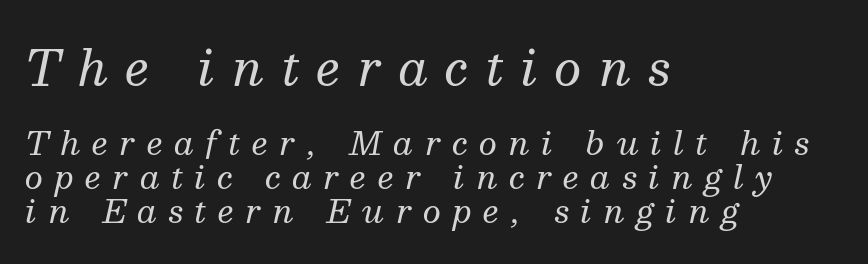
The image shows 48 px regular-weight serif type, italic (leaning right); set left-aligned, tight line spacing (1.06x), unusually wide letter spacing (+0.36 em), not underlined; the first (top) block is 1.5x larger; medium stroke contrast and a medium x-height.
